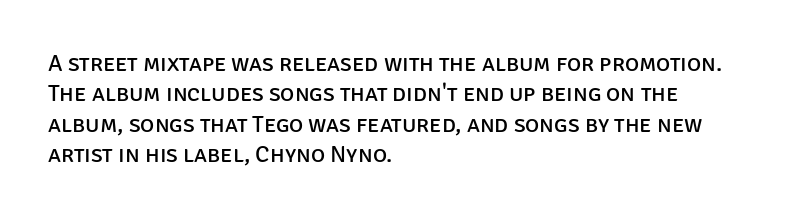
{"italic": "no", "bold": "no", "underline": "no", "align": "left", "line_spacing": "normal", "line_spacing_ratio": 1.27, "letter_spacing": "normal", "letter_spacing_em": 0.0, "glyph_px": 24}
